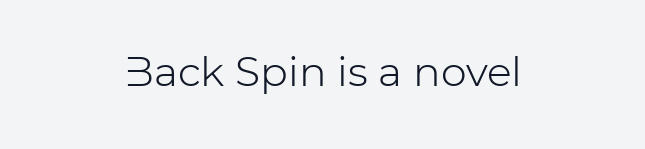
The letters stand straight up with perfectly vertical stems. Compared with a flush-left layout, this one balances lines on the center instead. A quiet, ordinary-to-light weight characterises the typeface. Note the varied advance widths — an 'i' is clearly narrower than an 'm'. Serif or sans? Sans — the stroke terminals are bare. The tracking reads as untouched default to a designer's eye.
